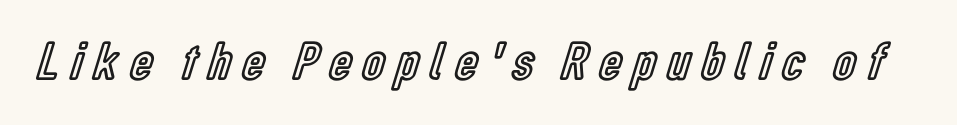
The image shows 54 px condensed type; set unusually wide letter spacing (+0.22 em), not underlined; a medium x-height.
